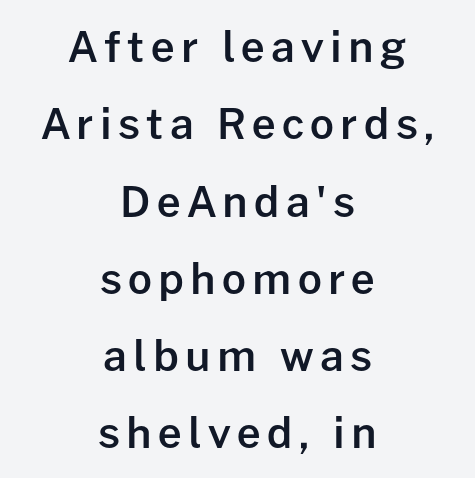
Q: Is the text bold? A: Semi-bold.
Q: Is the text italic (slanted)? A: No, it is upright.
Q: Is the typeface a serif or a sans-serif typeface? A: Sans-serif.
Q: Is the text underlined? A: No.
Q: How is the paragraph aligned? A: Centered.
Q: Width (condensed, normal, or wide)? A: Normal.
Q: Stroke contrast? A: Low.
Q: x-height? A: Medium.
Q: Monospaced? A: No.
